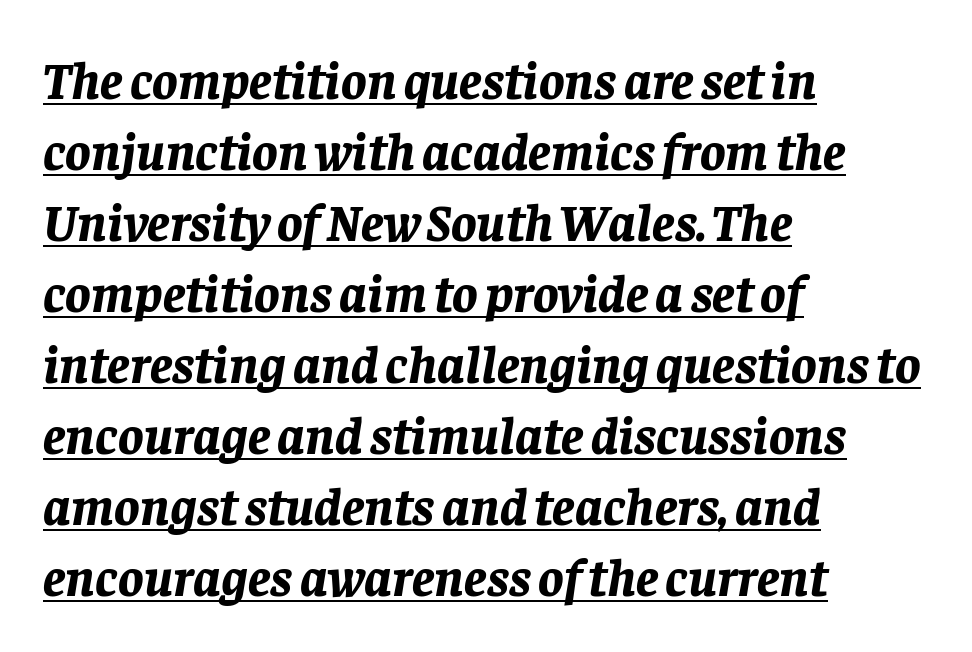
{"italic": "yes", "lean": "right", "slant_degrees": 8, "bold": "yes", "weight": "bold", "width": "normal", "stroke_contrast": "low", "x_height": "large", "monospaced": "no", "underline": "yes", "align": "left", "line_spacing": "normal", "line_spacing_ratio": 1.34, "letter_spacing": "normal", "letter_spacing_em": 0.0, "glyph_px": 53}
